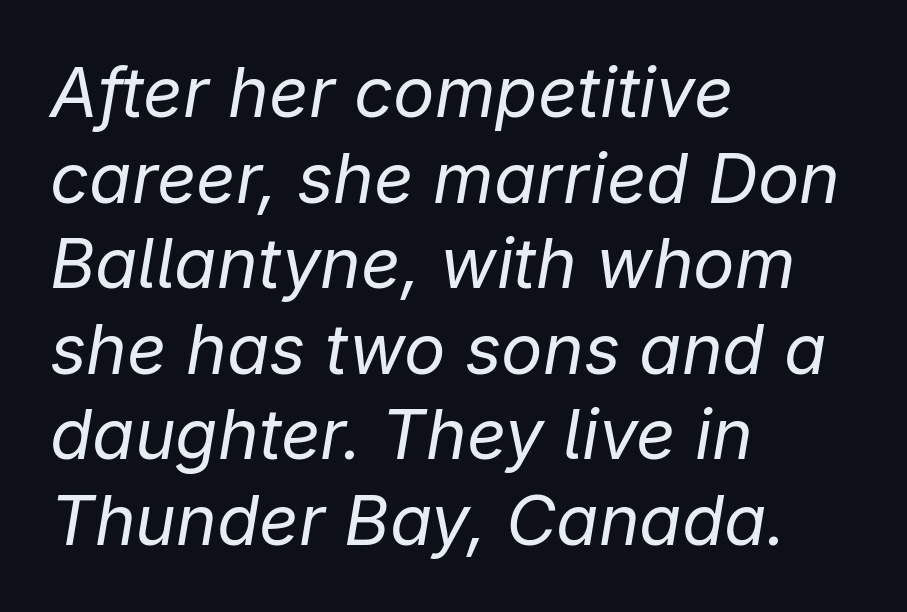
{"italic": "yes", "lean": "right", "slant_degrees": 9, "bold": "no", "weight": "regular", "width": "normal", "stroke_contrast": "low", "x_height": "medium", "monospaced": "no", "underline": "no", "align": "left", "line_spacing_ratio": 1.24, "letter_spacing": "normal", "letter_spacing_em": 0.0, "glyph_px": 69}
